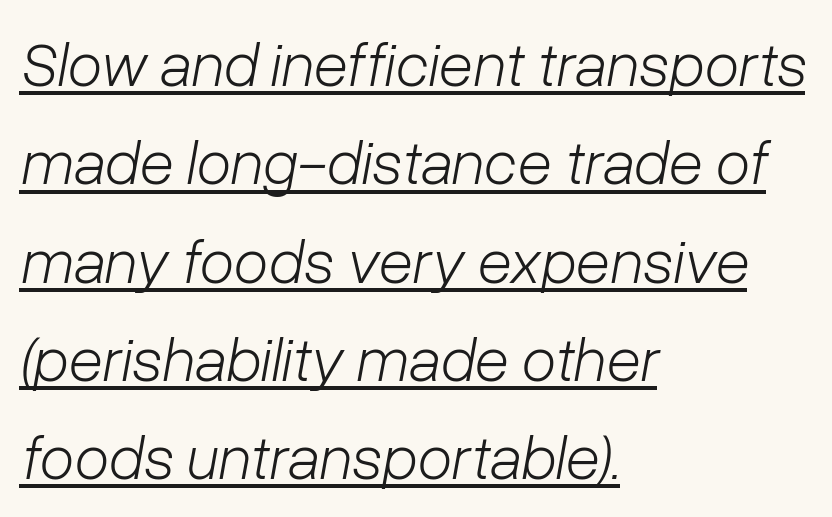
Does the copy run flush right? No — it runs flush left. The passage shown stacks its lines at a standard gap. If you drew a line through each stem, it would be angled. Spacing verdict: proportional, widths tailored to each character. The line texture is even and compact thanks to regular tracking.
